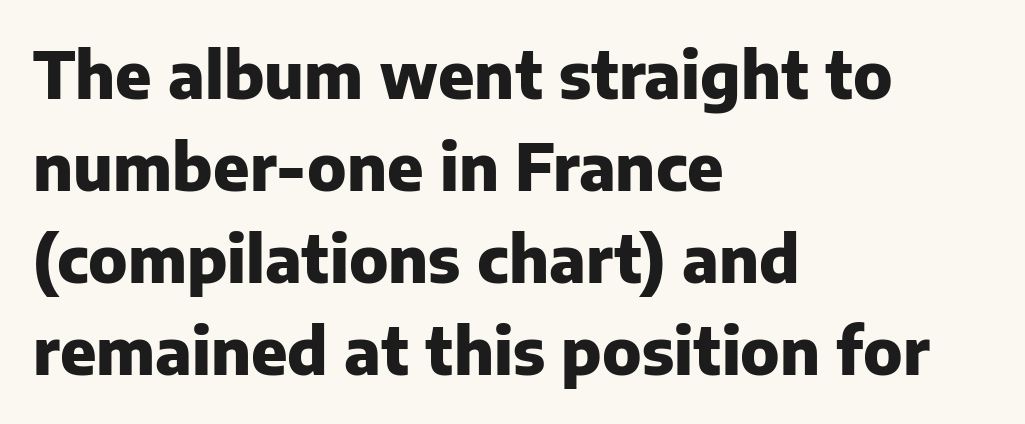
Q: Is the text bold? A: Yes.
Q: Is the text italic (slanted)? A: No, it is upright.
Q: Is the typeface a serif or a sans-serif typeface? A: Sans-serif.
Q: Is the text underlined? A: No.
Q: How is the paragraph aligned? A: Left-aligned.
Q: Is the spacing between letters normal or unusually wide? A: Normal.
Q: Is the spacing between lines tight, normal or loose? A: Normal.
Q: Width (condensed, normal, or wide)? A: Normal.
Q: Stroke contrast? A: Low.
Q: x-height? A: Medium.
Q: Monospaced? A: No.
